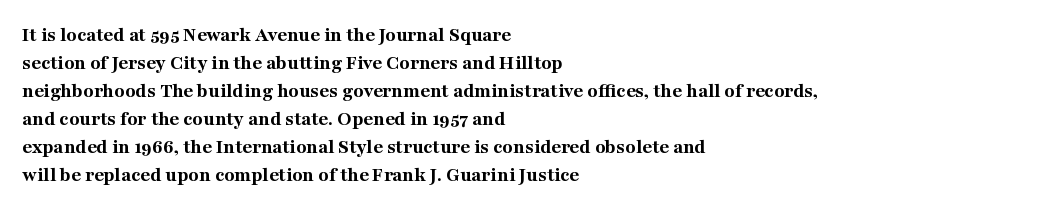
The image shows 21 px bold type, upright; set left-aligned, normal line spacing (1.33x), normal letter spacing, not underlined.
